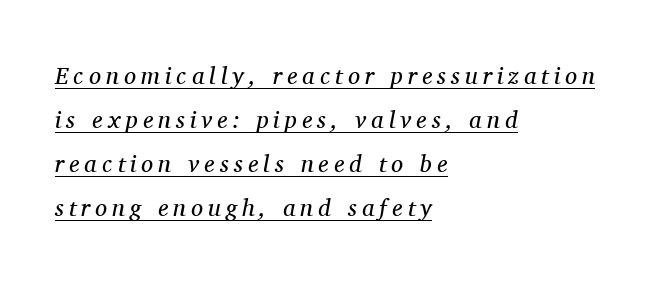
Substantial extra tracking has been applied to these lines. Tall strokes in this sample are angled rather than plumb. The ragged edge is on the right, which tells us the setting is flush left. The words here are underlined. The cut favours lightness, reaching ordinary text weight at its darkest.
